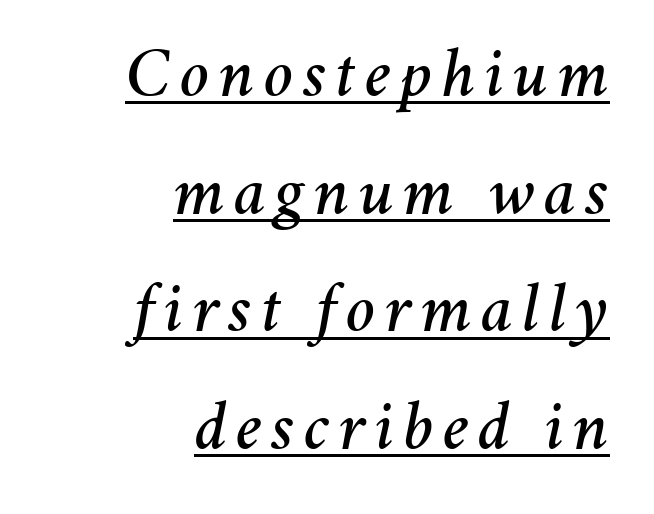
{"italic": "yes", "lean": "right", "slant_degrees": 11, "width": "normal", "stroke_contrast": "medium", "x_height": "medium", "monospaced": "no", "underline": "yes", "align": "right", "line_spacing": "normal", "line_spacing_ratio": 1.68, "glyph_px": 70}
